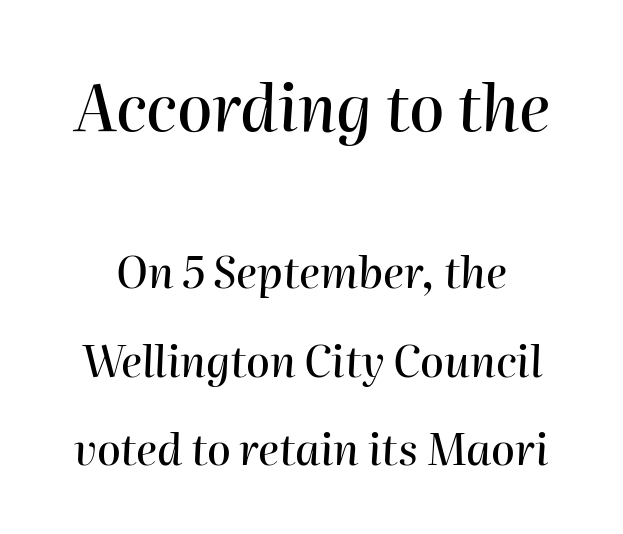
{"italic": "yes", "lean": "right", "slant_degrees": 2, "width": "normal", "stroke_contrast": "high", "x_height": "medium", "monospaced": "no", "underline": "no", "line_spacing": "loose", "line_spacing_ratio": 2.05, "letter_spacing": "normal", "letter_spacing_em": 0.0, "larger_block": "first", "size_ratio": 1.49, "glyph_px": 64}
